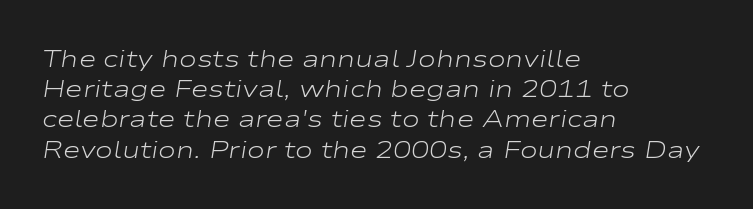
A clean baseline with only descenders dipping below it. Line spacing here is normal. Where is the straight margin? On the left. The letters look calm and open, with moderate or lighter stems.
